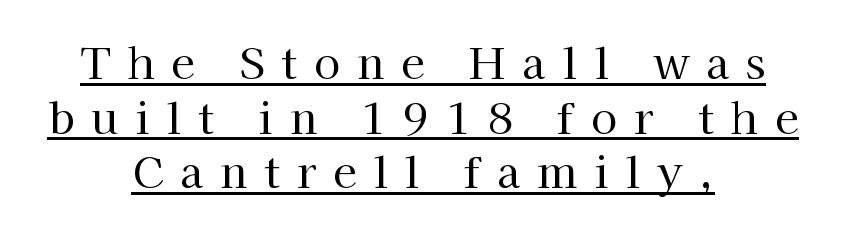
In terms of letterform style, serifs are clearly present. Does extra space separate the letters? Yes, quite a lot of it. The letters stand upright; this is a roman face. A rule runs beneath these lines of type. The rendering uses natural spacing where letterforms have individual widths.
